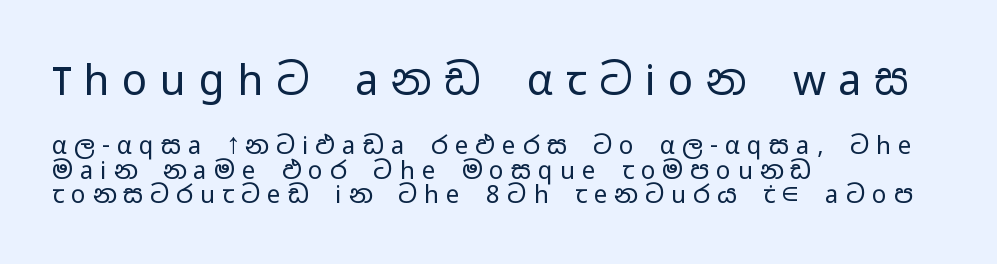
The letters look calm and open, with moderate or lighter stems. The typeface chosen for these lines omits serifs. The face used here is proportionally spaced, like ordinary book or web type. A typesetter would mark this as roman, not italic.
